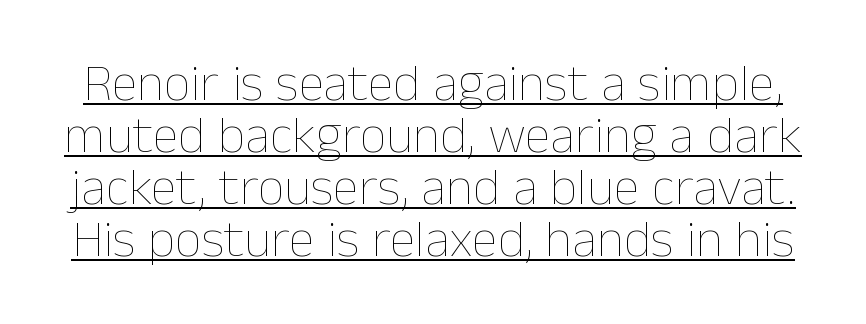
Character widths vary here, with narrow letters taking less room than wide ones. The words here are underlined. Leading is clearly below the norm, producing a dense column. Look at the tracking — it's just the regular setting, nothing added.
